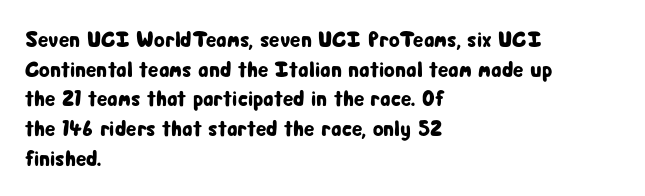
The passage shown stacks its lines at a standard gap. Look at the tracking — it's just the regular setting, nothing added. A typesetter would mark this as roman, not italic. Underlining? Definitely not there. One-word summary of the alignment: left.
